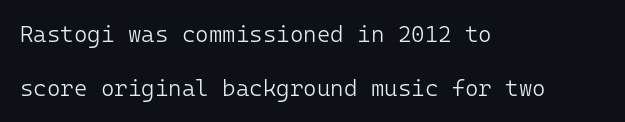
Q: Is the text bold? A: No.
Q: Is the text italic (slanted)? A: No, it is upright.
Q: Is the text underlined? A: No.
Q: How is the paragraph aligned? A: Left-aligned.
Q: Is the spacing between letters normal or unusually wide? A: Normal.
Q: Is the spacing between lines tight, normal or loose? A: Loose.
